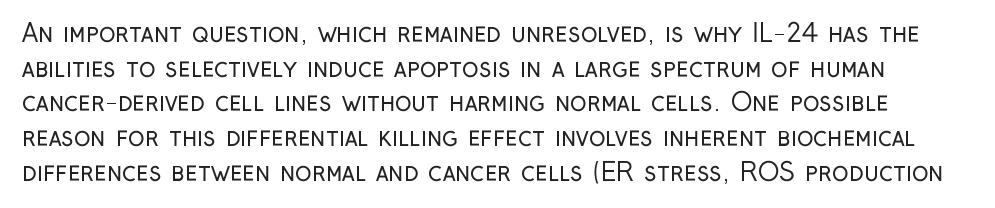
Q: Is the text bold? A: No.
Q: Is the text italic (slanted)? A: No, it is upright.
Q: Is the text underlined? A: No.
Q: Is the spacing between letters normal or unusually wide? A: Normal.
Q: Is the spacing between lines tight, normal or loose? A: Normal.
